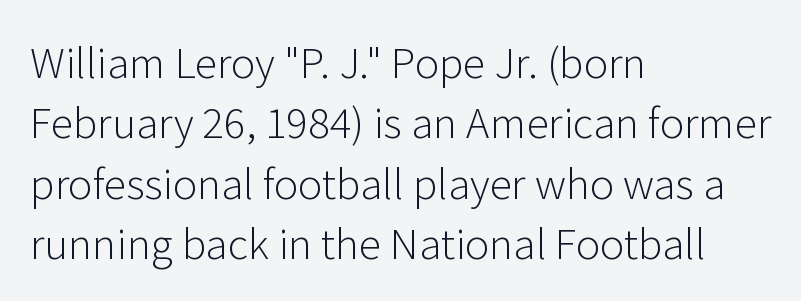
The zone under the glyphs is completely vacant. Serifs: no, the terminals of the letterforms are clean. The lettering stays uniformly vertical, giving the passage a roman look. Teacher's note: observe the even left margin — that is flush-left alignment.
